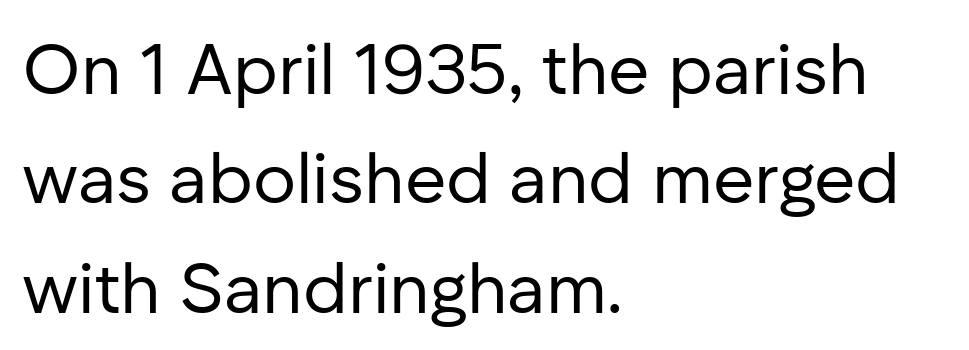
Regarding serifs, this sample does without them. The rendering keeps characters at their native spacing. Note the varied advance widths — an 'i' is clearly narrower than an 'm'. The paragraph has a hard left edge and a soft right edge. The face looks like a standard text weight, possibly lighter.
